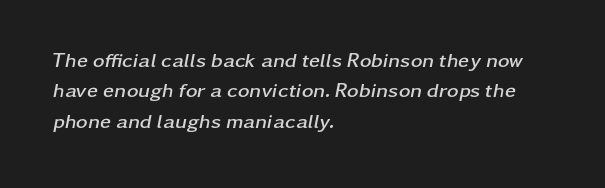
{"italic": "yes", "lean": "right", "slant_degrees": 11, "bold": "yes", "underline": "no", "align": "left", "line_spacing": "normal", "line_spacing_ratio": 1.52, "letter_spacing": "normal", "letter_spacing_em": 0.0, "glyph_px": 20}
